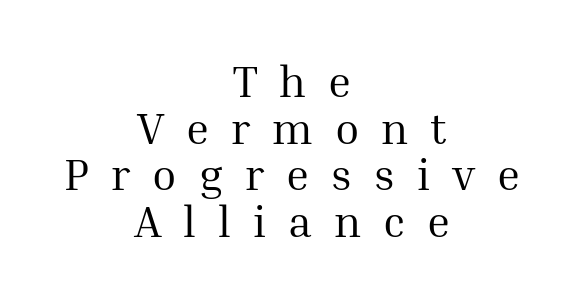
The image shows 44 px regular-weight serif type, upright; set centered, tight line spacing (1.06x), unusually wide letter spacing (+0.5 em), not underlined; medium stroke contrast and a medium x-height.
